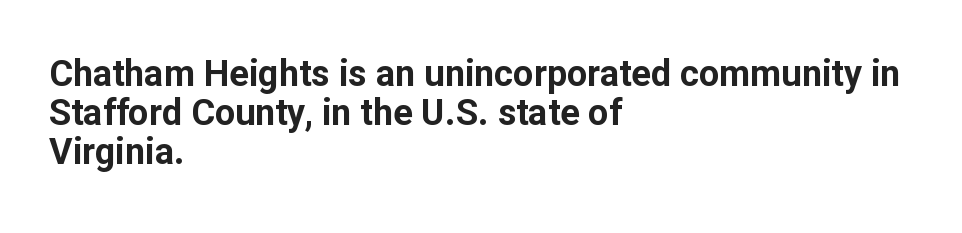
Q: Is the text bold? A: Yes.
Q: Is the text italic (slanted)? A: No, it is upright.
Q: Is the typeface a serif or a sans-serif typeface? A: Sans-serif.
Q: Is the text underlined? A: No.
Q: How is the paragraph aligned? A: Left-aligned.
Q: Is the spacing between letters normal or unusually wide? A: Normal.
Q: Is the spacing between lines tight, normal or loose? A: Tight.
Q: Width (condensed, normal, or wide)? A: Normal.
Q: Stroke contrast? A: Low.
Q: x-height? A: Medium.
Q: Monospaced? A: No.
